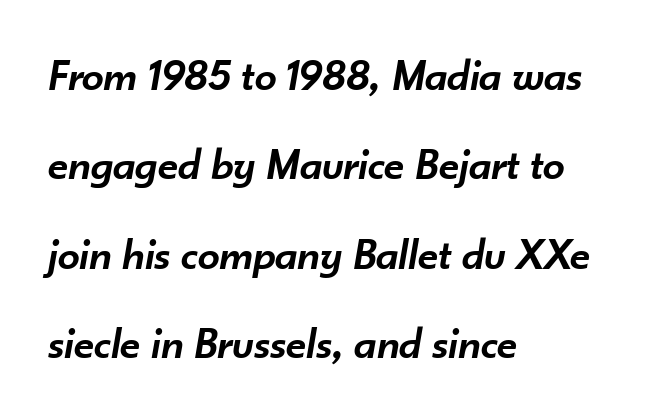
These lines are rendered in a variable-pitch font. A bare baseline throughout the passage. Every character sits at an angle, as italics do. These lines are set flush left with a ragged right edge. This sample trades compactness for vertical openness between lines. Honestly, the letter spacing is just normal — you wouldn't notice it.
